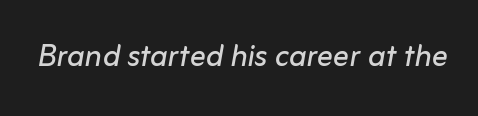
{"italic": "yes", "lean": "right", "slant_degrees": 10, "bold": "no", "weight": "regular", "width": "normal", "stroke_contrast": "low", "x_height": "medium", "monospaced": "no", "underline": "no", "letter_spacing": "normal", "letter_spacing_em": 0.0, "glyph_px": 40}
